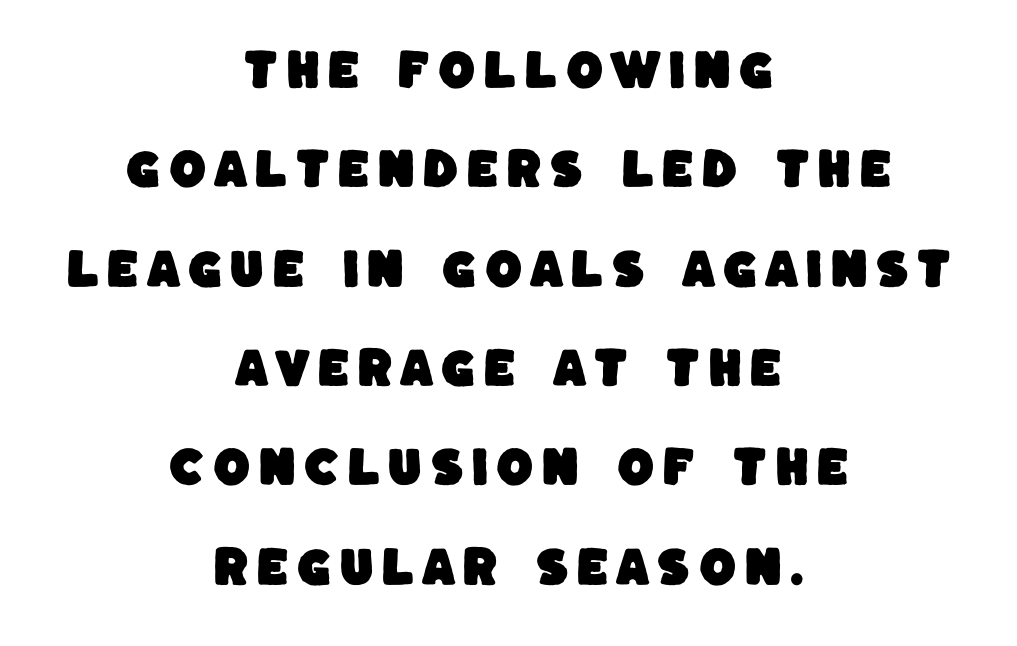
The image shows 43 px sans-serif type; set centered, loose line spacing (2.31x), not underlined; low stroke contrast and a large x-height.
